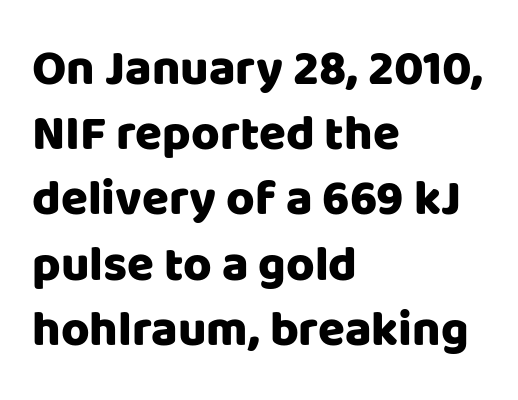
{"serif": "no", "italic": "no", "width": "normal", "stroke_contrast": "low", "x_height": "large", "monospaced": "no", "underline": "no", "align": "left", "line_spacing": "normal", "line_spacing_ratio": 1.33, "letter_spacing": "normal", "letter_spacing_em": 0.0, "glyph_px": 49}
